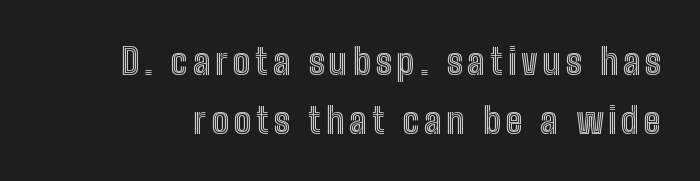
{"italic": "no", "width": "condensed", "x_height": "medium", "monospaced": "no", "underline": "no", "line_spacing": "normal", "line_spacing_ratio": 1.63, "glyph_px": 36}
